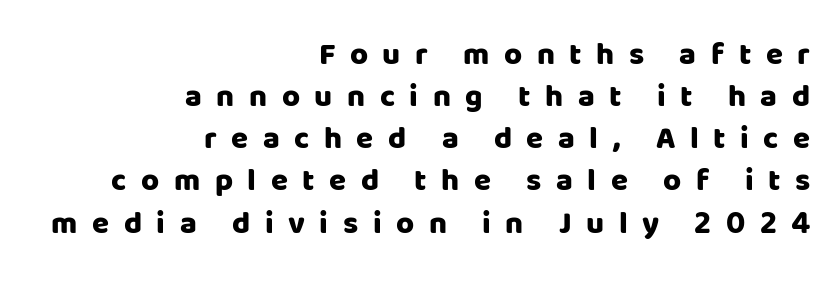
Q: Is the text bold? A: Yes.
Q: Is the text italic (slanted)? A: No, it is upright.
Q: Is the typeface a serif or a sans-serif typeface? A: Sans-serif.
Q: Is the text underlined? A: No.
Q: How is the paragraph aligned? A: Right-aligned.
Q: Is the spacing between letters normal or unusually wide? A: Unusually wide.
Q: Is the spacing between lines tight, normal or loose? A: Normal.
Q: Width (condensed, normal, or wide)? A: Normal.
Q: Stroke contrast? A: Low.
Q: x-height? A: Large.
Q: Monospaced? A: No.
